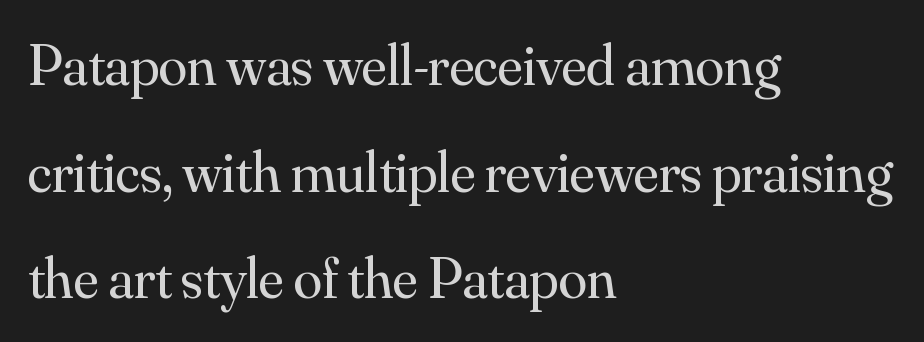
{"serif": "yes", "italic": "no", "bold": "no", "weight": "regular", "width": "normal", "stroke_contrast": "medium", "x_height": "small", "monospaced": "no", "underline": "no", "align": "left", "line_spacing_ratio": 1.84, "letter_spacing": "normal", "letter_spacing_em": 0.0, "glyph_px": 58}
